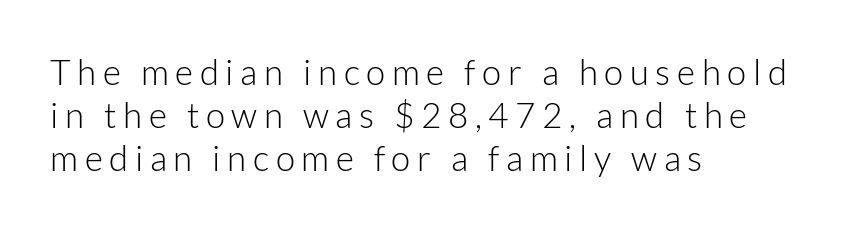
{"serif": "no", "italic": "no", "bold": "no", "weight": "light", "width": "normal", "stroke_contrast": "low", "x_height": "medium", "monospaced": "no", "underline": "no", "align": "left", "line_spacing_ratio": 1.23, "glyph_px": 35}
